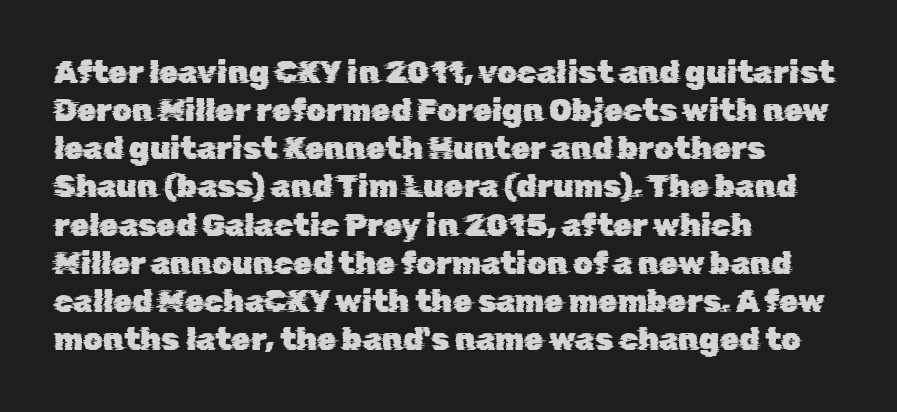
{"serif": "no", "width": "normal", "stroke_contrast": "low", "x_height": "medium", "monospaced": "no", "underline": "no", "align": "left", "line_spacing_ratio": 1.23, "letter_spacing": "normal", "letter_spacing_em": 0.0, "glyph_px": 31}
